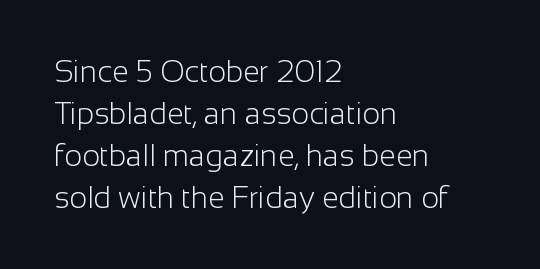
Q: Is the text bold? A: No.
Q: Is the text italic (slanted)? A: No, it is upright.
Q: Is the typeface a serif or a sans-serif typeface? A: Sans-serif.
Q: Is the text underlined? A: No.
Q: How is the paragraph aligned? A: Left-aligned.
Q: Is the spacing between letters normal or unusually wide? A: Normal.
Q: Is the spacing between lines tight, normal or loose? A: Normal.
Q: Width (condensed, normal, or wide)? A: Normal.
Q: Stroke contrast? A: Low.
Q: x-height? A: Medium.
Q: Monospaced? A: No.
